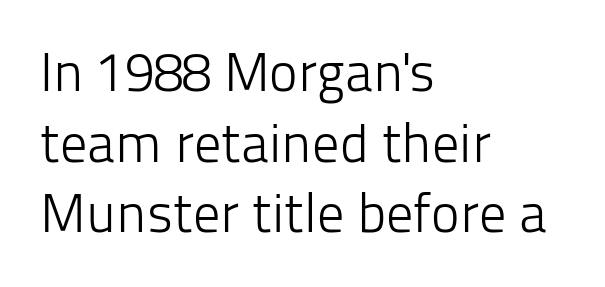
Is the letter spacing exaggerated? No — it looks like the ordinary default. Nothing heavy about these letters — not bold at all. The glyphs in this specimen are sans serif. A normal amount of white space separates one row of letters from the next.
